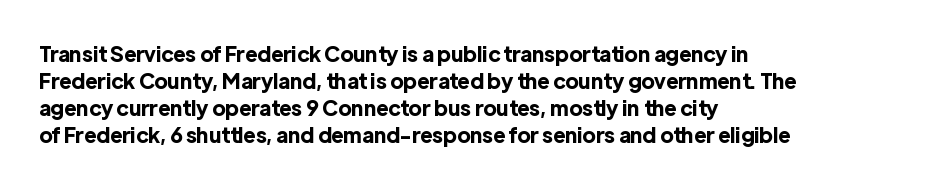
Which margin do the lines hug? The left one — the right edge is uneven. The foot of each line stays bare and open. Strokes here are thick enough to call this a true bold. Does the lettering tilt? It doesn't — this is upright. You could call the tracking neutral — neither tight nor loose. Interline gaps are of average width in this sample.
